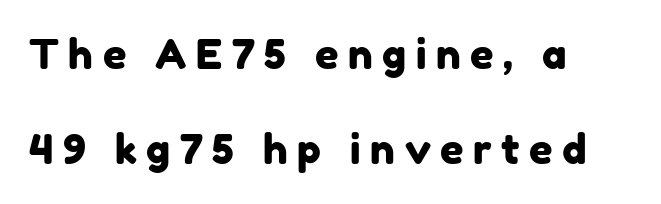
The image shows 41 px sans-serif type; set left-aligned, loose line spacing (2.32x), unusually wide letter spacing (+0.23 em), not underlined; low stroke contrast and a medium x-height.
